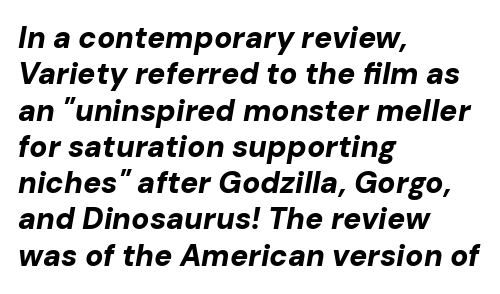
These lines stack with their left ends in a neat column. What weight is shown? A full bold with thick strokes. Is this a fixed-width face? No — the glyphs have proportional, varying widths. There's an unmistakable incline to the writing here. Compared with typical body copy, the letter spacing here is the same. A bare baseline throughout the passage.
